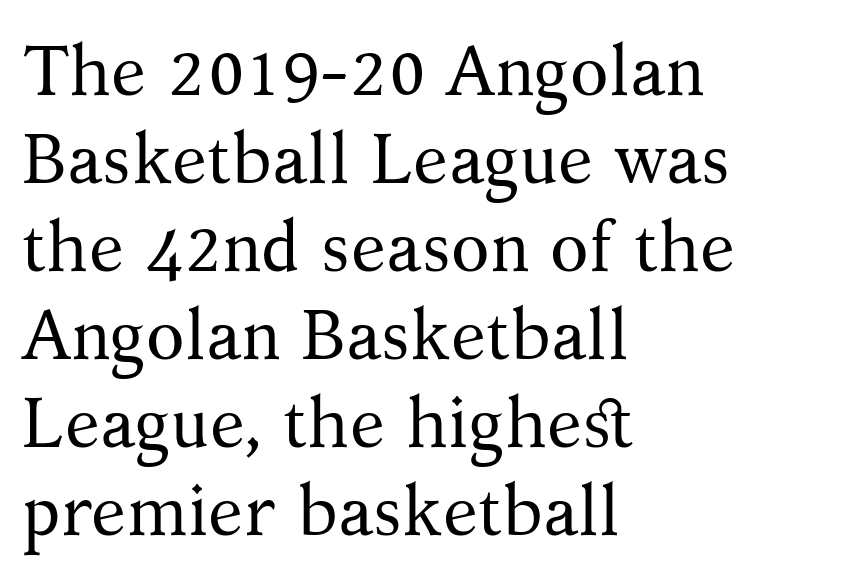
Q: Is the text bold? A: No.
Q: Is the text italic (slanted)? A: No, it is upright.
Q: Is the typeface a serif or a sans-serif typeface? A: Serif.
Q: Is the text underlined? A: No.
Q: How is the paragraph aligned? A: Left-aligned.
Q: Is the spacing between letters normal or unusually wide? A: Normal.
Q: Width (condensed, normal, or wide)? A: Normal.
Q: Stroke contrast? A: Medium.
Q: x-height? A: Medium.
Q: Monospaced? A: No.
